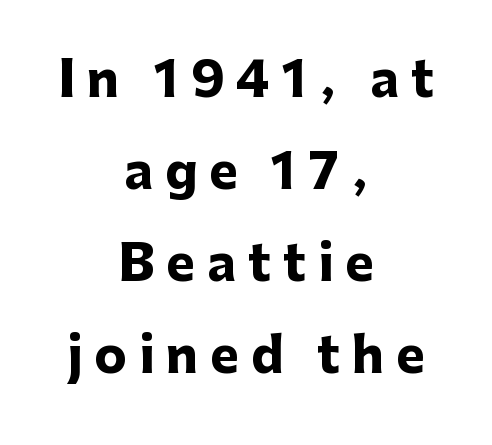
The image shows 49 px heavy sans-serif type, upright; set centered, line spacing 1.88x, unusually wide letter spacing (+0.24 em), not underlined; low stroke contrast and a medium x-height.
